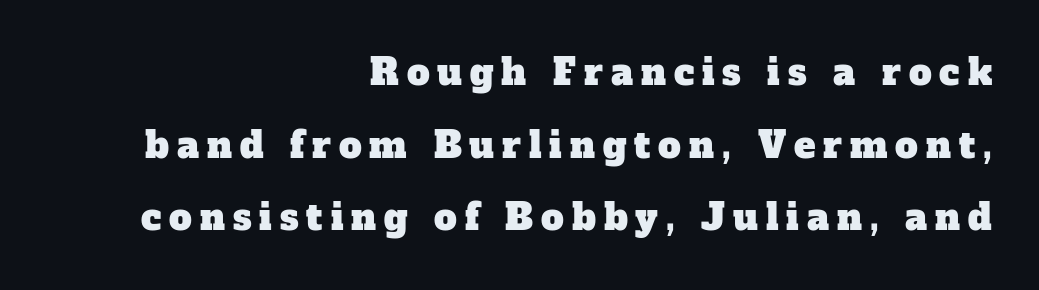
{"serif": "yes", "width": "normal", "stroke_contrast": "low", "x_height": "medium", "monospaced": "no", "underline": "no", "align": "right", "line_spacing": "loose", "line_spacing_ratio": 2.02, "letter_spacing": "wide", "letter_spacing_em": 0.22, "glyph_px": 36}
